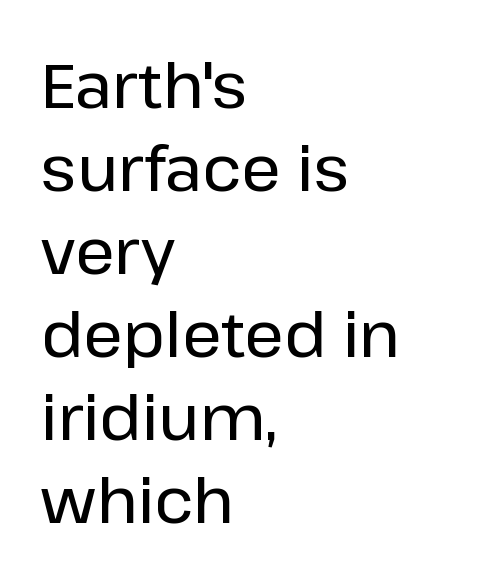
Honestly, there is no underline to notice here at all. The face used here is proportionally spaced, like ordinary book or web type. Regarding serifs, this sample does without them. The tracking reads as untouched default to a designer's eye.
